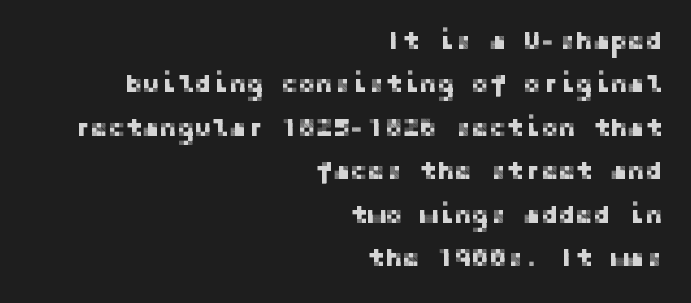
The image shows 26 px text type, upright; set right-aligned, normal line spacing (1.67x), normal letter spacing, not underlined.
